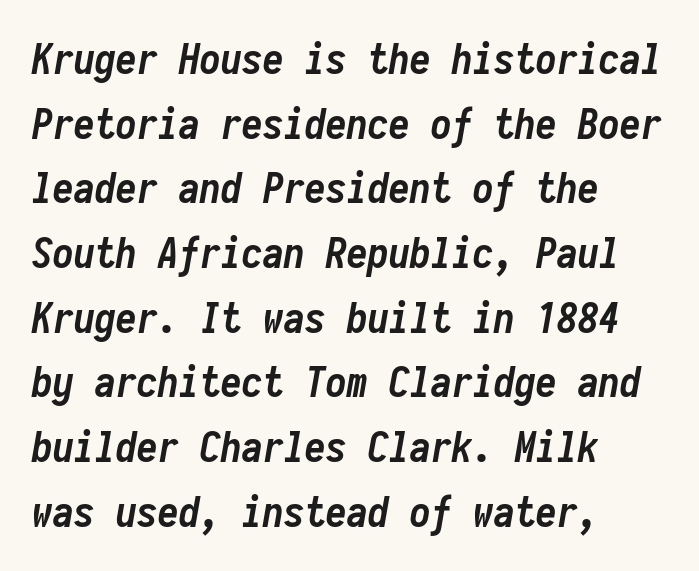
{"italic": "yes", "lean": "right", "slant_degrees": 10, "bold": "yes", "weight": "semibold", "width": "condensed", "stroke_contrast": "low", "x_height": "medium", "monospaced": "yes", "underline": "no", "align": "left", "line_spacing": "normal", "line_spacing_ratio": 1.54, "letter_spacing": "normal", "letter_spacing_em": 0.0, "glyph_px": 42}
